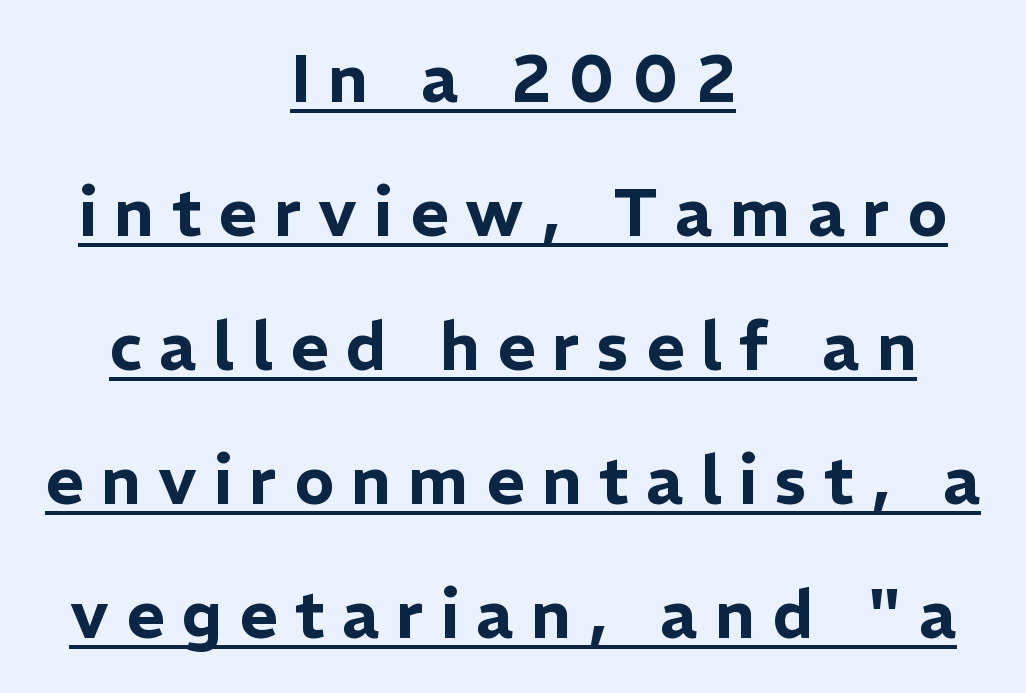
Interline gaps are noticeably wide in this sample. The letters advance in unequal steps, a hallmark of proportional type. Italic? Not at all — the glyphs are vertical. Glyph-to-glyph distance is far greater than everyday printed text. The text block is weighted toward neither margin, spreading evenly from the middle.
